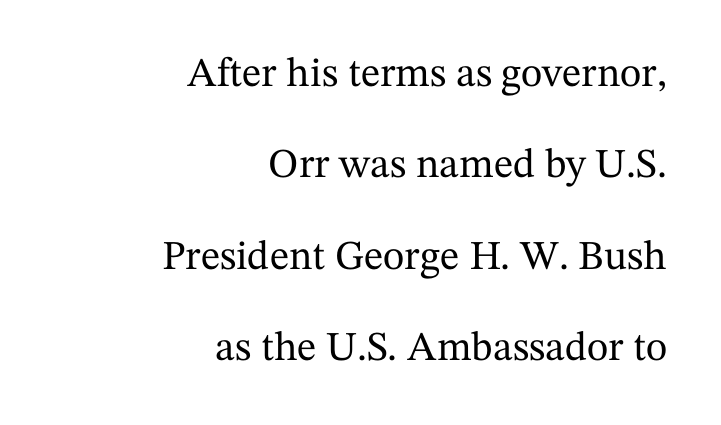
The image shows 41 px serif type, upright; set right-aligned, loose line spacing (2.23x), normal letter spacing, not underlined; medium stroke contrast and a medium x-height.
